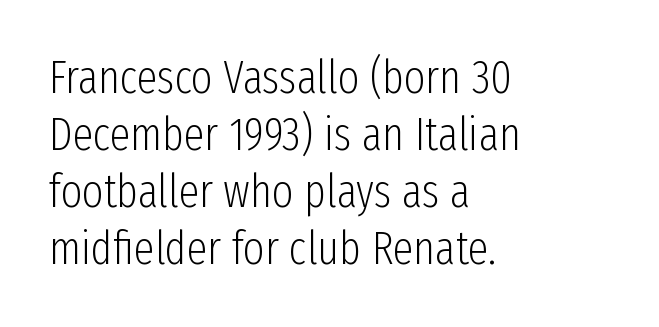
{"serif": "no", "italic": "no", "bold": "no", "weight": "light", "width": "condensed", "stroke_contrast": "low", "x_height": "medium", "monospaced": "no", "underline": "no", "align": "left", "line_spacing_ratio": 1.24, "letter_spacing": "normal", "letter_spacing_em": 0.0, "glyph_px": 46}
